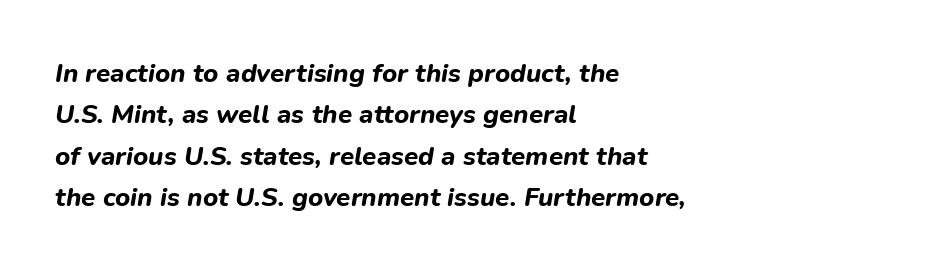
The image shows 26 px bold type, italic (leaning right); set left-aligned, normal line spacing (1.59x), normal letter spacing, not underlined.
